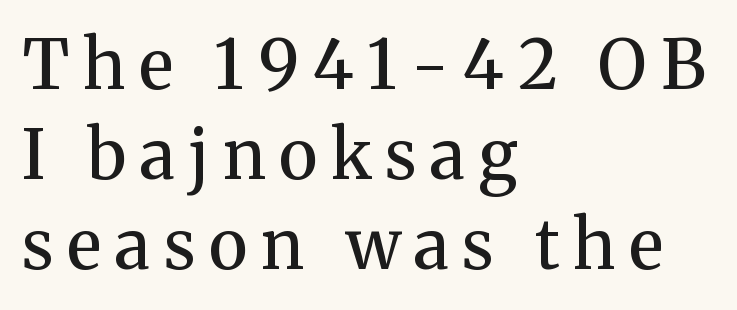
{"serif": "yes", "italic": "no", "bold": "semi", "weight": "semibold", "width": "normal", "stroke_contrast": "medium", "x_height": "medium", "monospaced": "no", "underline": "no", "align": "left", "line_spacing": "normal", "line_spacing_ratio": 1.32, "letter_spacing": "wide", "letter_spacing_em": 0.2, "glyph_px": 68}
